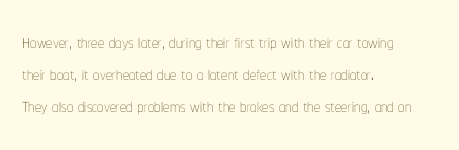
The image shows 25 px text type, upright; set left-aligned, normal line spacing (1.28x), normal letter spacing, not underlined.
